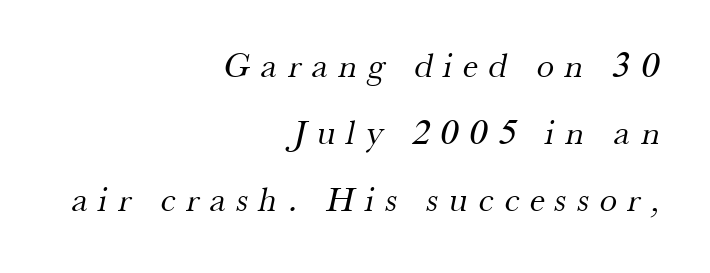
{"serif": "yes", "bold": "no", "weight": "regular", "width": "normal", "stroke_contrast": "medium", "x_height": "small", "monospaced": "no", "underline": "no", "align": "right", "line_spacing": "loose", "line_spacing_ratio": 1.92, "letter_spacing": "wide", "letter_spacing_em": 0.31, "glyph_px": 35}
